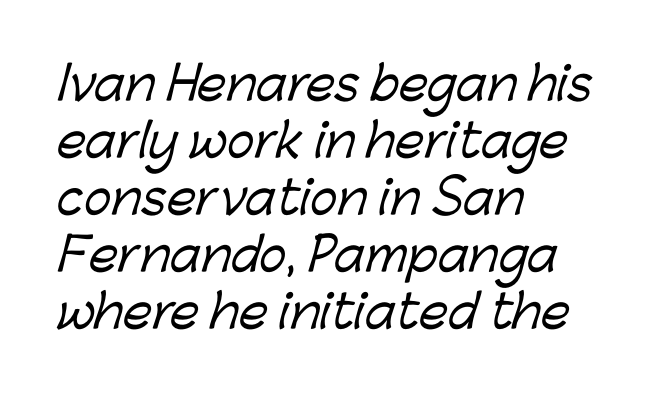
The image shows 46 px sans-serif type; set left-aligned, line spacing 1.24x, normal letter spacing, not underlined; low stroke contrast and a medium x-height.
